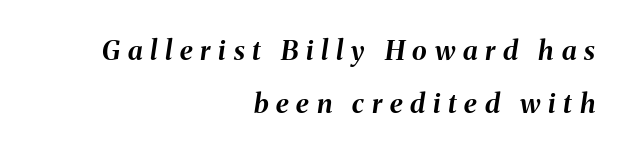
The image shows 27 px bold type, italic (leaning right); set right-aligned, loose line spacing (1.96x), unusually wide letter spacing (+0.29 em), not underlined.
